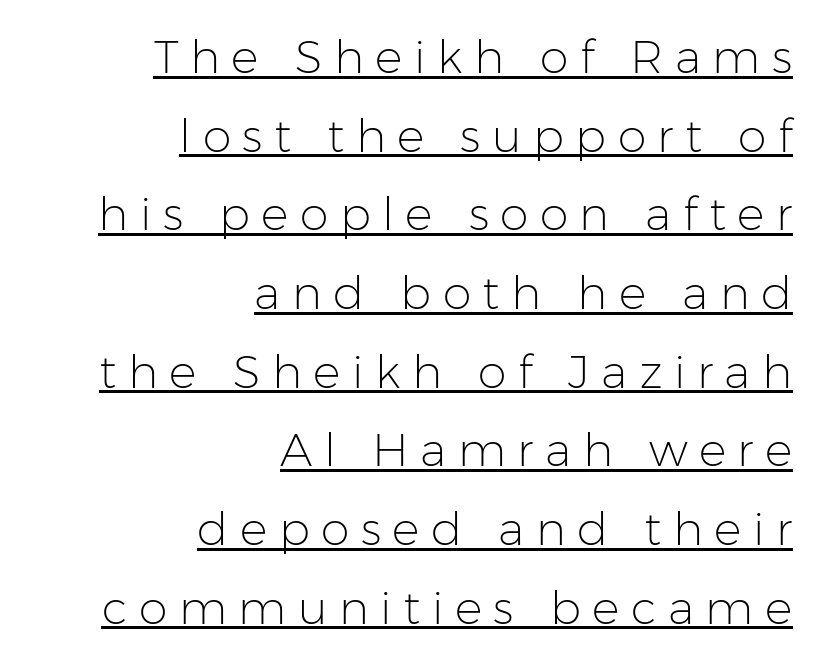
Q: Is the text bold? A: No.
Q: Is the text italic (slanted)? A: No, it is upright.
Q: Is the typeface a serif or a sans-serif typeface? A: Sans-serif.
Q: Is the text underlined? A: Yes.
Q: How is the paragraph aligned? A: Right-aligned.
Q: Is the spacing between letters normal or unusually wide? A: Unusually wide.
Q: Width (condensed, normal, or wide)? A: Normal.
Q: Stroke contrast? A: Low.
Q: x-height? A: Medium.
Q: Monospaced? A: No.
